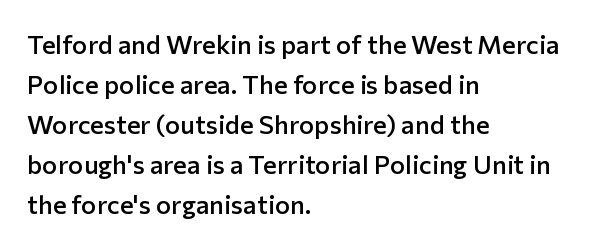
The image shows 26 px text type, upright; set left-aligned, normal line spacing (1.54x), normal letter spacing, not underlined.
